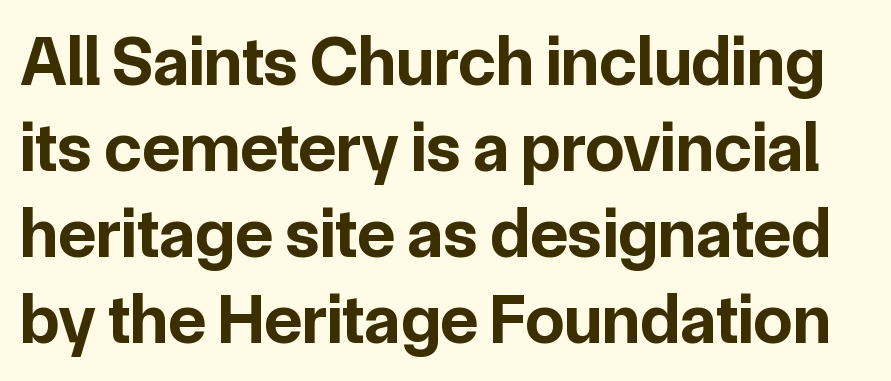
Q: Is the text bold? A: Yes.
Q: Is the text italic (slanted)? A: No, it is upright.
Q: Is the typeface a serif or a sans-serif typeface? A: Sans-serif.
Q: Is the text underlined? A: No.
Q: Is the spacing between letters normal or unusually wide? A: Normal.
Q: Width (condensed, normal, or wide)? A: Normal.
Q: Stroke contrast? A: Low.
Q: x-height? A: Medium.
Q: Monospaced? A: No.
